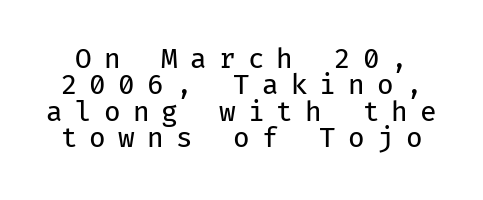
Substantial extra tracking has been applied to these lines. It's the straight-up-and-down kind of type. Is this a heavy cut? Hardly; it is regular or lighter. A bare baseline throughout the passage.
